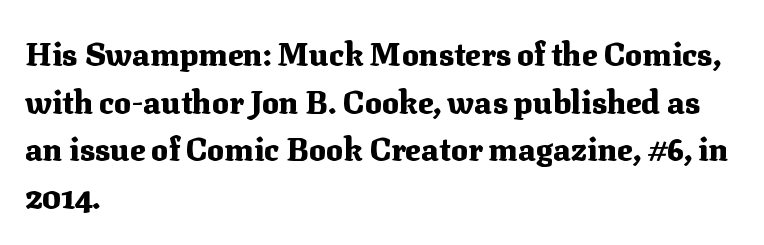
Q: Is the text bold? A: Yes.
Q: Is the text italic (slanted)? A: No, it is upright.
Q: Is the typeface a serif or a sans-serif typeface? A: Serif.
Q: Is the text underlined? A: No.
Q: How is the paragraph aligned? A: Left-aligned.
Q: Is the spacing between letters normal or unusually wide? A: Normal.
Q: Is the spacing between lines tight, normal or loose? A: Normal.
Q: Width (condensed, normal, or wide)? A: Normal.
Q: Stroke contrast? A: Medium.
Q: x-height? A: Medium.
Q: Monospaced? A: No.
